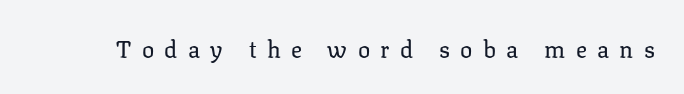
{"italic": "no", "bold": "no", "underline": "no", "letter_spacing": "wide", "letter_spacing_em": 0.45, "glyph_px": 23}
